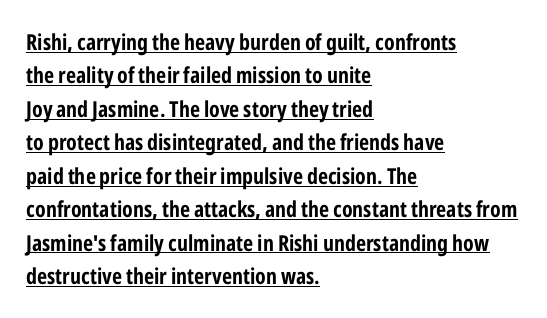
Rows of type keep a routine distance in the vertical direction. One-word summary of the alignment: left. Strokes here are thick enough to call this a true bold. A typesetter would call this zero additional tracking.
